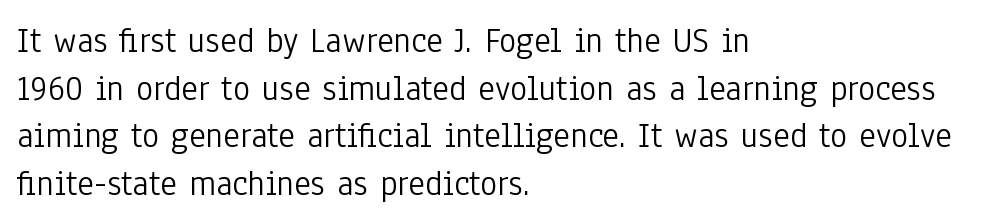
{"serif": "no", "italic": "no", "bold": "no", "weight": "light", "width": "condensed", "stroke_contrast": "low", "x_height": "medium", "monospaced": "no", "underline": "no", "align": "left", "line_spacing": "normal", "line_spacing_ratio": 1.32, "letter_spacing": "normal", "letter_spacing_em": 0.0, "glyph_px": 36}
